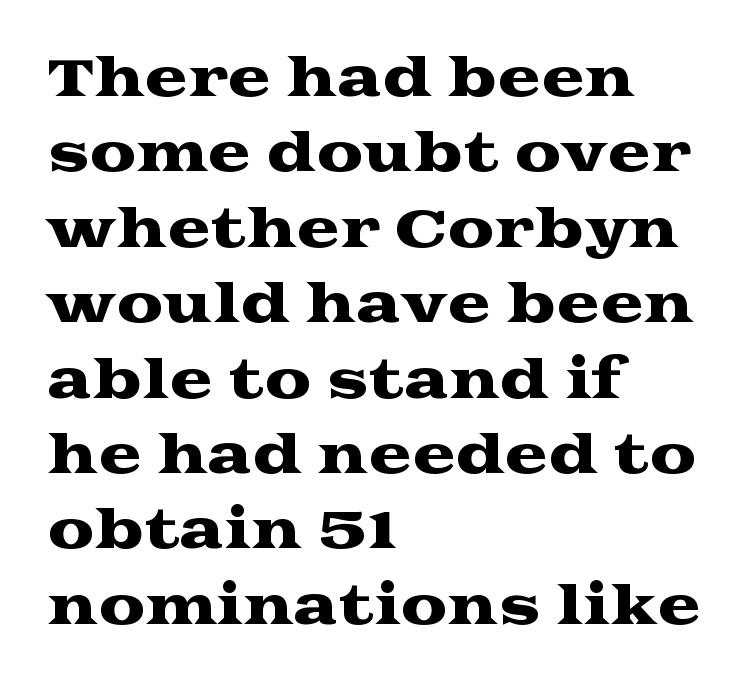
Q: Is the text italic (slanted)? A: No, it is upright.
Q: Is the typeface a serif or a sans-serif typeface? A: Serif.
Q: Is the text underlined? A: No.
Q: How is the paragraph aligned? A: Left-aligned.
Q: Is the spacing between letters normal or unusually wide? A: Normal.
Q: Is the spacing between lines tight, normal or loose? A: Normal.
Q: Width (condensed, normal, or wide)? A: Wide.
Q: Stroke contrast? A: Medium.
Q: x-height? A: Medium.
Q: Monospaced? A: No.
